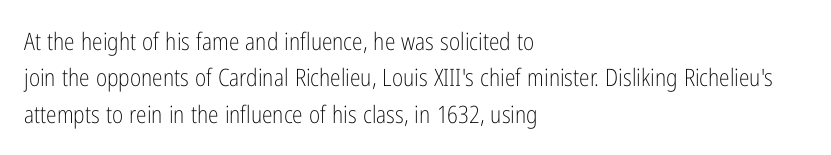
{"italic": "no", "bold": "no", "underline": "no", "align": "left", "line_spacing": "normal", "line_spacing_ratio": 1.52, "letter_spacing": "normal", "letter_spacing_em": 0.0, "glyph_px": 24}
